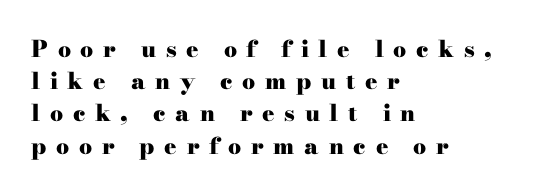
The image shows 23 px bold type, upright; set left-aligned, normal line spacing (1.4x), unusually wide letter spacing (+0.42 em), not underlined.
